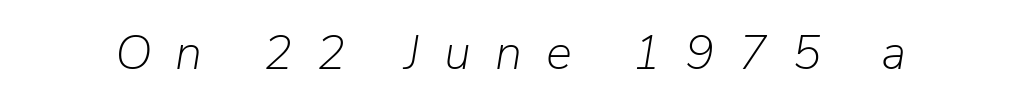
Q: Is the text bold? A: No.
Q: Is the text italic (slanted)? A: Yes, it leans right by about 9 degrees.
Q: Is the text underlined? A: No.
Q: Is the spacing between letters normal or unusually wide? A: Unusually wide.
Q: Width (condensed, normal, or wide)? A: Normal.
Q: Stroke contrast? A: Low.
Q: x-height? A: Medium.
Q: Monospaced? A: No.
